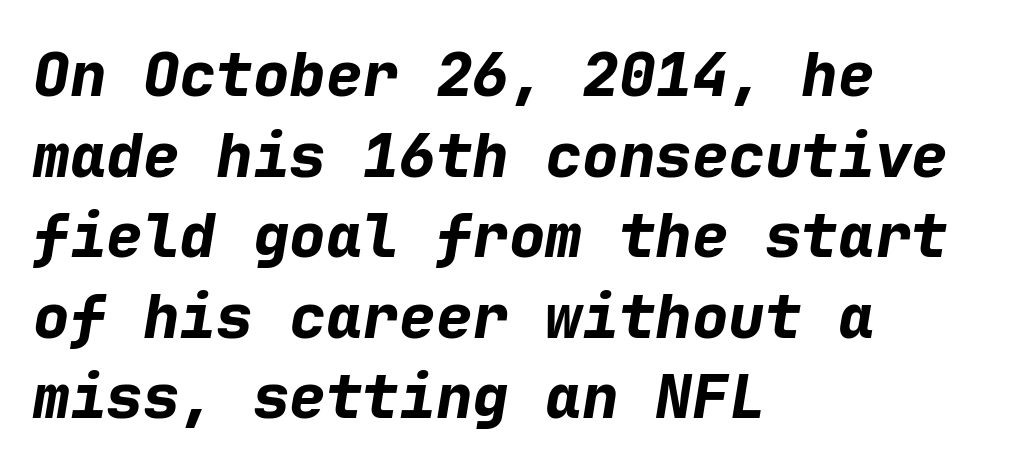
Q: Is the text bold? A: Yes.
Q: Is the text italic (slanted)? A: Yes, it leans right by about 9 degrees.
Q: Is the text underlined? A: No.
Q: How is the paragraph aligned? A: Left-aligned.
Q: Is the spacing between letters normal or unusually wide? A: Normal.
Q: Is the spacing between lines tight, normal or loose? A: Normal.
Q: Width (condensed, normal, or wide)? A: Normal.
Q: Stroke contrast? A: Low.
Q: x-height? A: Medium.
Q: Monospaced? A: Yes.
